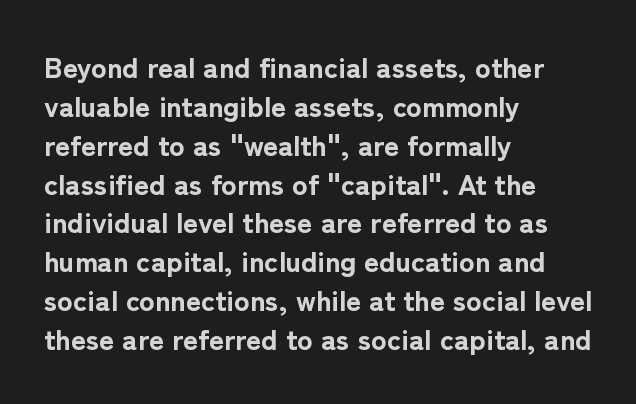
{"serif": "no", "italic": "no", "bold": "yes", "weight": "bold", "width": "normal", "stroke_contrast": "low", "x_height": "medium", "monospaced": "no", "underline": "no", "align": "left", "line_spacing": "normal", "line_spacing_ratio": 1.34, "letter_spacing": "normal", "letter_spacing_em": 0.0, "glyph_px": 29}
